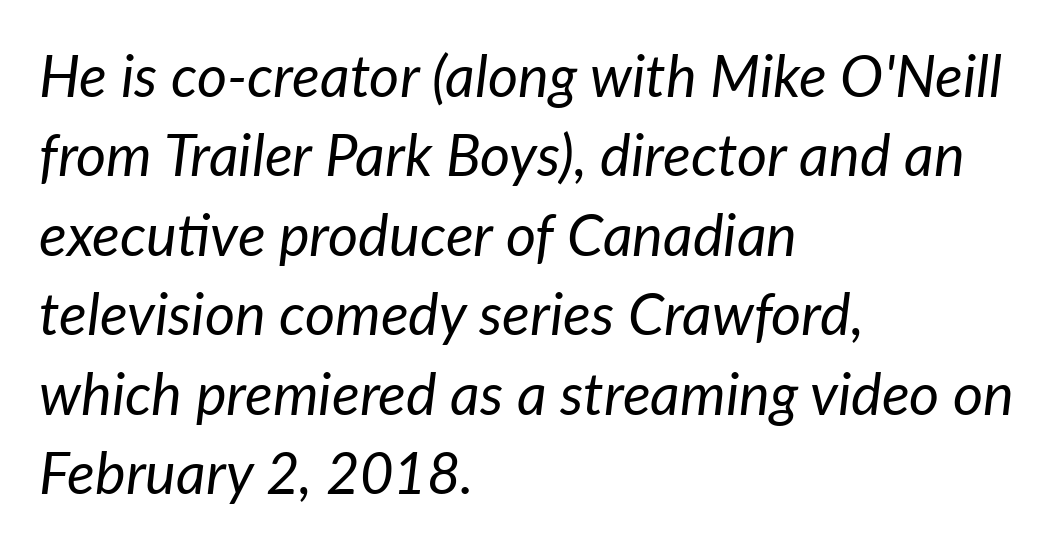
{"italic": "yes", "lean": "right", "slant_degrees": 7, "bold": "no", "weight": "regular", "width": "normal", "stroke_contrast": "low", "x_height": "medium", "monospaced": "no", "underline": "no", "align": "left", "line_spacing": "normal", "line_spacing_ratio": 1.37, "letter_spacing": "normal", "letter_spacing_em": 0.0, "glyph_px": 58}
